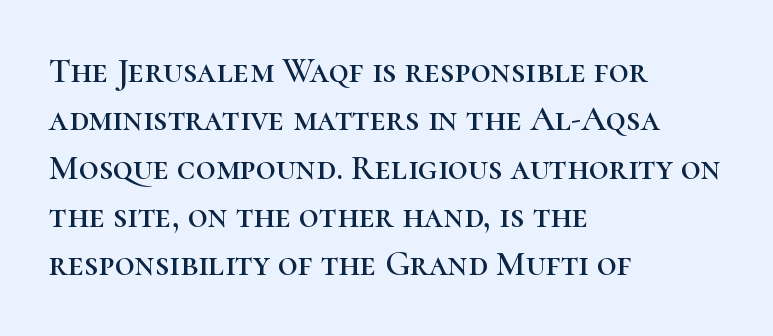
The image shows 35 px serif type, upright; set left-aligned, normal line spacing (1.38x), normal letter spacing, not underlined; high stroke contrast and a medium x-height.
